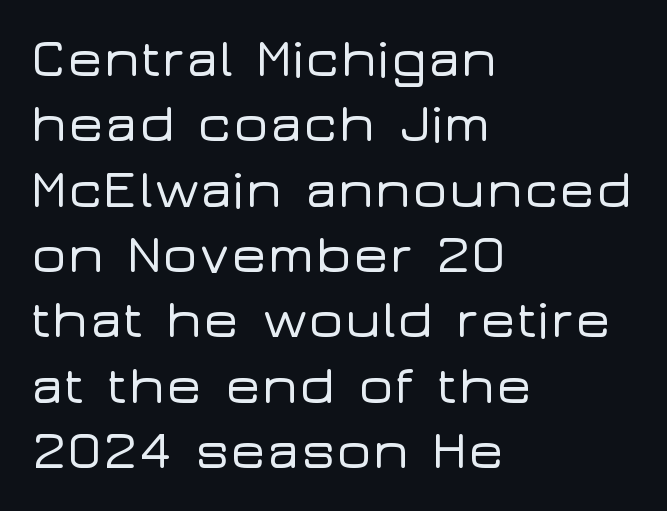
Q: Is the text italic (slanted)? A: No, it is upright.
Q: Is the typeface a serif or a sans-serif typeface? A: Sans-serif.
Q: Is the text underlined? A: No.
Q: How is the paragraph aligned? A: Left-aligned.
Q: Is the spacing between letters normal or unusually wide? A: Normal.
Q: Width (condensed, normal, or wide)? A: Wide.
Q: Stroke contrast? A: Low.
Q: x-height? A: Medium.
Q: Monospaced? A: No.
